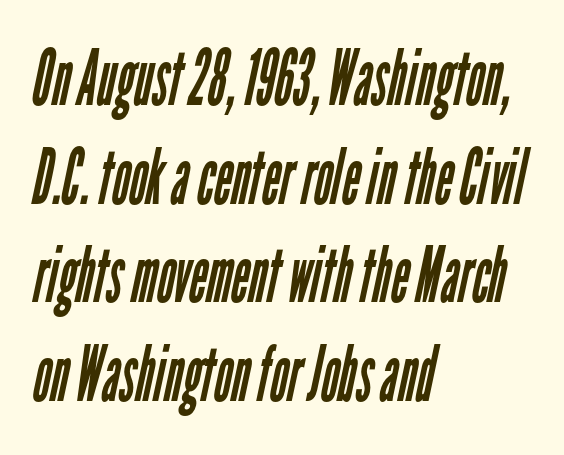
The image shows 77 px regular-weight, condensed sans-serif type; set left-aligned, normal line spacing (1.28x), normal letter spacing, not underlined; low stroke contrast and a medium x-height.
